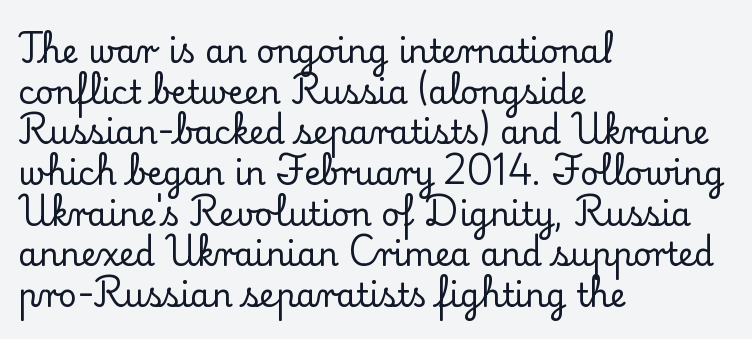
Each letter's strokes conclude with small projecting serifs. Compared with typical paragraphs, the rows here are spaced about the same. Decoration check: the copy has no underline. A typesetter would call this zero additional tracking.
